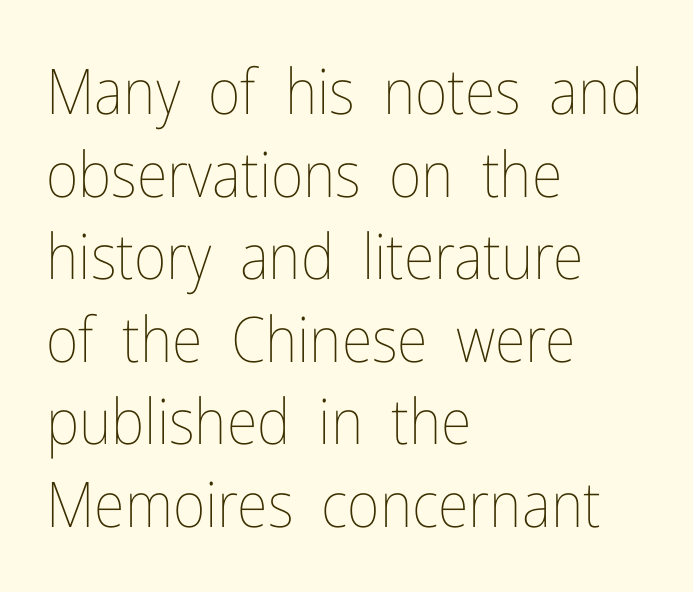
One glance says typical: line gaps are just what's usual. The words here are not underlined. No chunkiness to these letters — they're not bold. Note the varied advance widths — an 'i' is clearly narrower than an 'm'. This rendering uses left alignment, leaving the right contour irregular. This rendering leaves character spacing at its baseline value.
